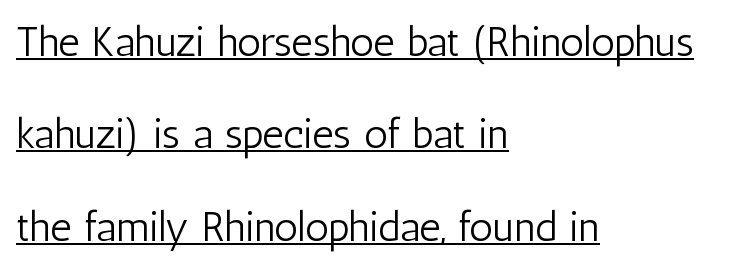
Notice how the stems are strictly vertical — no italics here. Compared with typical body copy, the letter spacing here is the same. Does the leading feel generous? Absolutely, it's lavish. A typesetter would call this proportional, since set widths differ per character. Type style note: lacks serifs. The string is rendered with underlining switched on.
